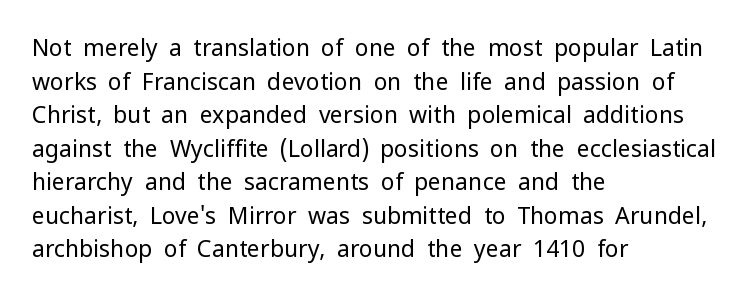
What stands out about the letter spacing? Nothing — it is the standard amount. Type without underlining. You can tell it's not italic because the verticals are truly vertical. Is there much room between lines? A standard amount, neither cramped nor airy.
